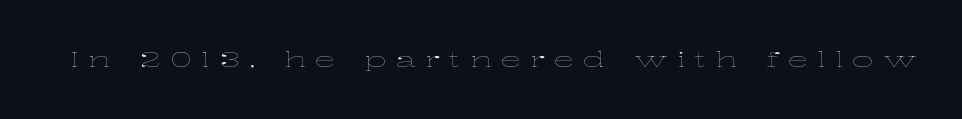
The image shows 21 px text type, upright; set unusually wide letter spacing (+0.44 em), not underlined.
